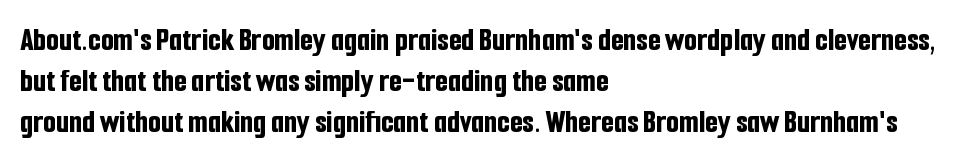
Q: Is the text bold? A: Yes.
Q: Is the text italic (slanted)? A: No, it is upright.
Q: Is the typeface a serif or a sans-serif typeface? A: Sans-serif.
Q: Is the text underlined? A: No.
Q: How is the paragraph aligned? A: Left-aligned.
Q: Is the spacing between letters normal or unusually wide? A: Normal.
Q: Width (condensed, normal, or wide)? A: Condensed.
Q: Stroke contrast? A: Low.
Q: x-height? A: Medium.
Q: Monospaced? A: No.
